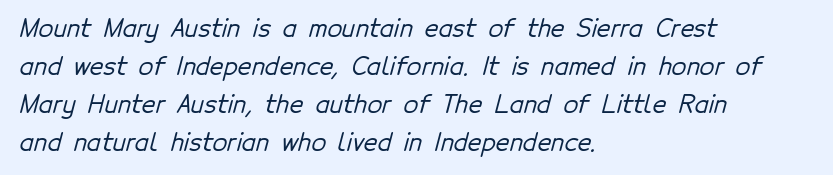
Q: Is the text underlined? A: No.
Q: How is the paragraph aligned? A: Left-aligned.
Q: Is the spacing between letters normal or unusually wide? A: Normal.
Q: Is the spacing between lines tight, normal or loose? A: Normal.
